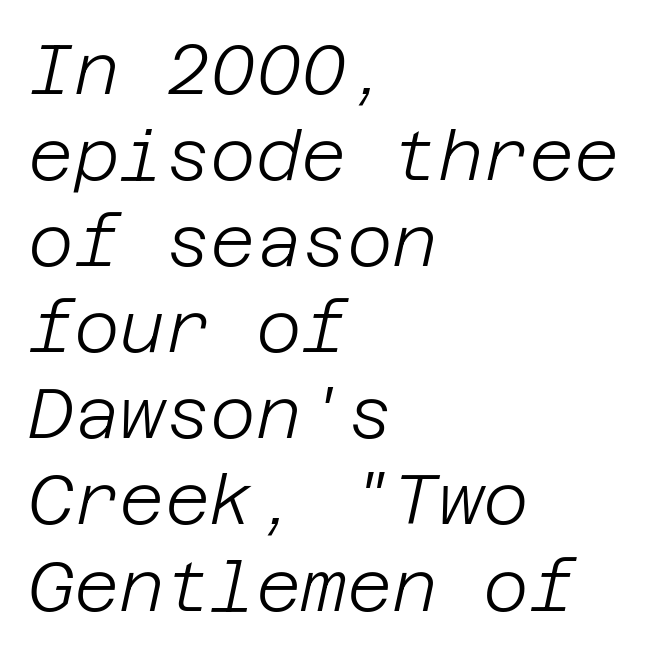
This sample uses an oblique cut, with every glyph tilted off the vertical. Is the type heavy? It reads as light-to-regular instead. The type is set solid horizontally, with unmodified tracking. Each line starts at the same left margin while the right side varies.
